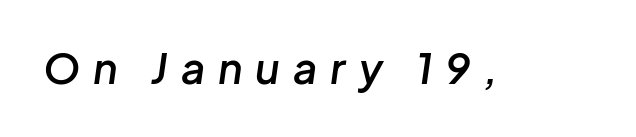
Q: Is the text bold? A: Semi-bold.
Q: Is the text italic (slanted)? A: Yes, it leans right by about 8 degrees.
Q: Is the text underlined? A: No.
Q: Is the spacing between letters normal or unusually wide? A: Unusually wide.
Q: Width (condensed, normal, or wide)? A: Normal.
Q: Stroke contrast? A: Low.
Q: x-height? A: Medium.
Q: Monospaced? A: No.
